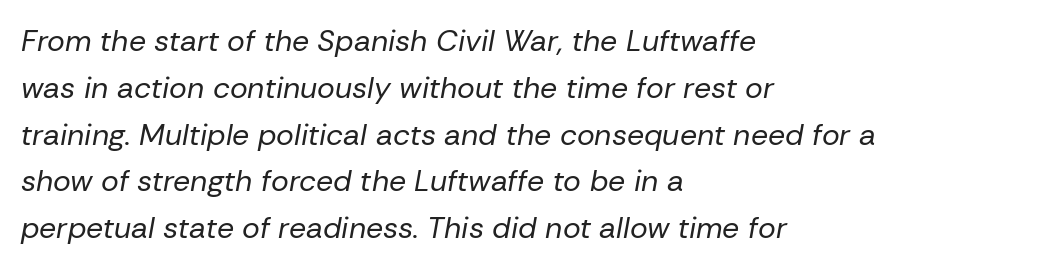
The area under the type is left untouched. If you drew a ruler down the left edge, every line would touch it. The tracking reads as untouched default to a designer's eye. Character widths vary here, with narrow letters taking less room than wide ones. These glyphs show unthickened strokes, regular width or finer.
